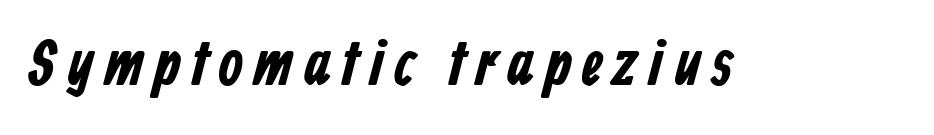
Q: Is the text bold? A: Yes.
Q: Is the typeface a serif or a sans-serif typeface? A: Sans-serif.
Q: Is the text underlined? A: No.
Q: Width (condensed, normal, or wide)? A: Condensed.
Q: Stroke contrast? A: Low.
Q: x-height? A: Medium.
Q: Monospaced? A: No.
